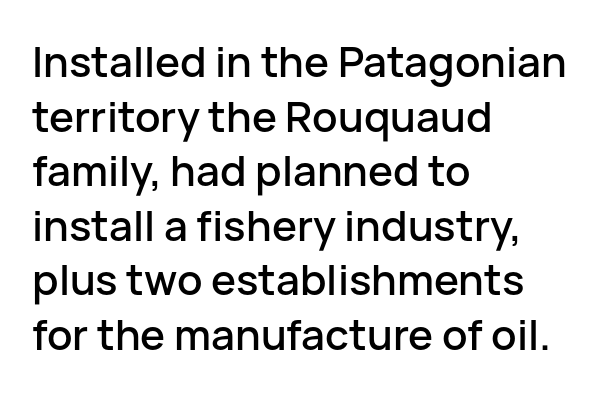
The image shows 42 px sans-serif type, upright; set left-aligned, normal line spacing (1.3x), normal letter spacing, not underlined; low stroke contrast and a medium x-height.
